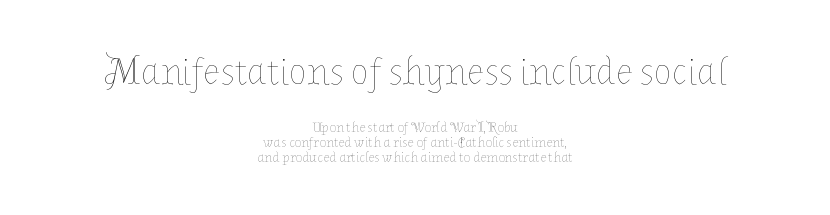
The image shows 38 px thin type, upright; set centered, tight line spacing (1.07x), normal letter spacing, not underlined; the first (top) block is 2.71x larger; low stroke contrast and a medium x-height.
